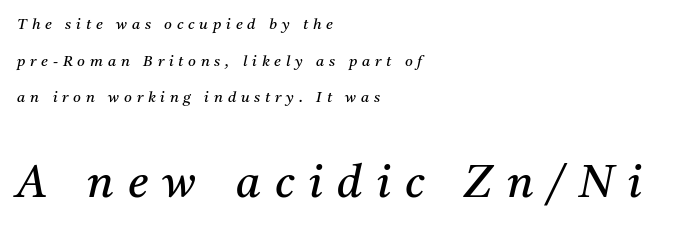
Q: Is the text bold? A: No.
Q: Is the text italic (slanted)? A: Yes, it leans right by about 11 degrees.
Q: Is the typeface a serif or a sans-serif typeface? A: Serif.
Q: Is the text underlined? A: No.
Q: How is the paragraph aligned? A: Left-aligned.
Q: Is the spacing between letters normal or unusually wide? A: Unusually wide.
Q: Is the spacing between lines tight, normal or loose? A: Loose.
Q: Which block of text is set in a larger size, the first (top) or the second (bottom)? A: The second (bottom) one.
Q: Width (condensed, normal, or wide)? A: Normal.
Q: Stroke contrast? A: Medium.
Q: x-height? A: Medium.
Q: Monospaced? A: No.
